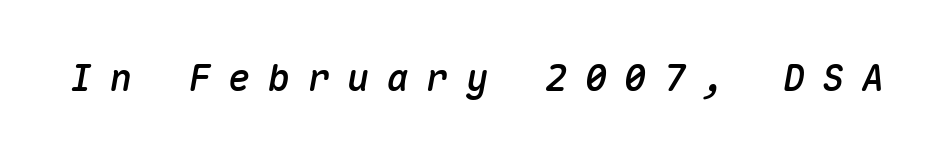
{"italic": "yes", "lean": "right", "slant_degrees": 10, "width": "normal", "stroke_contrast": "medium", "x_height": "medium", "monospaced": "yes", "underline": "no", "letter_spacing": "wide", "letter_spacing_em": 0.47, "glyph_px": 37}
